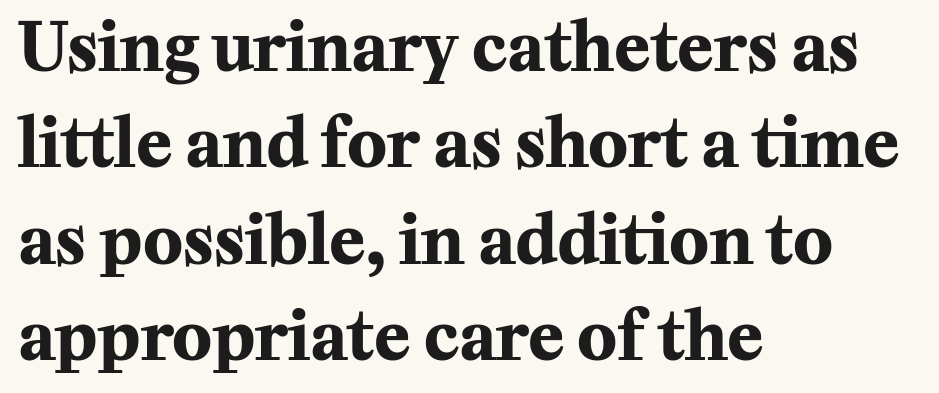
{"serif": "yes", "italic": "no", "bold": "yes", "weight": "bold", "width": "normal", "stroke_contrast": "medium", "x_height": "medium", "monospaced": "no", "underline": "no", "align": "left", "line_spacing": "normal", "line_spacing_ratio": 1.46, "letter_spacing": "normal", "letter_spacing_em": 0.0, "glyph_px": 66}
